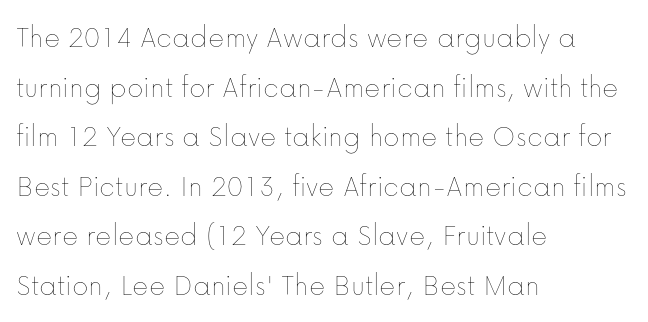
The image shows 31 px thin type, upright; set left-aligned, normal line spacing (1.6x), normal letter spacing, not underlined; low stroke contrast and a medium x-height.
